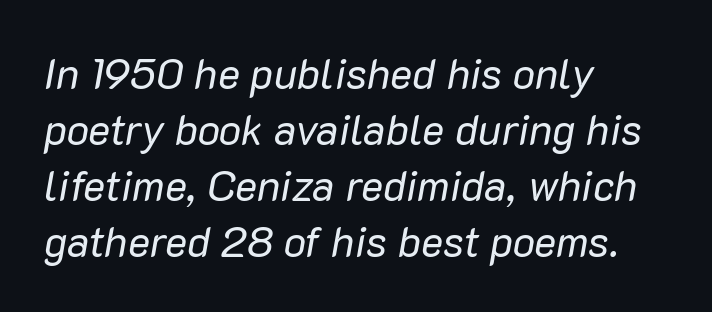
Q: Is the text bold? A: No.
Q: Is the text italic (slanted)? A: Yes, it leans right by about 10 degrees.
Q: Is the text underlined? A: No.
Q: How is the paragraph aligned? A: Left-aligned.
Q: Is the spacing between letters normal or unusually wide? A: Normal.
Q: Is the spacing between lines tight, normal or loose? A: Normal.
Q: Width (condensed, normal, or wide)? A: Normal.
Q: Stroke contrast? A: Low.
Q: x-height? A: Medium.
Q: Monospaced? A: No.
